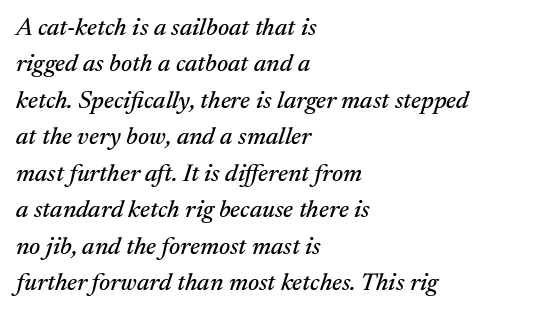
{"italic": "yes", "lean": "right", "slant_degrees": 17, "underline": "no", "align": "left", "line_spacing": "normal", "line_spacing_ratio": 1.46, "letter_spacing": "normal", "letter_spacing_em": 0.0, "glyph_px": 25}
